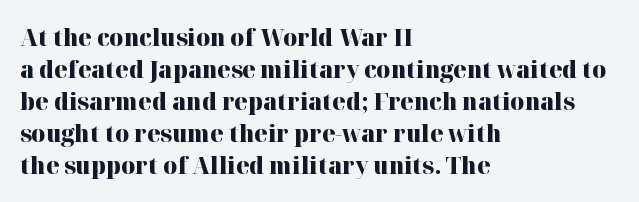
Q: Is the text bold? A: Yes.
Q: Is the text italic (slanted)? A: No, it is upright.
Q: Is the text underlined? A: No.
Q: How is the paragraph aligned? A: Left-aligned.
Q: Is the spacing between letters normal or unusually wide? A: Normal.
Q: Is the spacing between lines tight, normal or loose? A: Normal.
